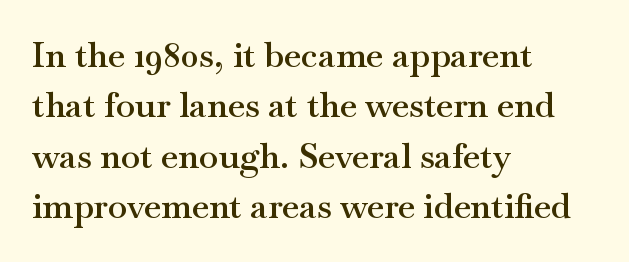
Notice how descenders clear the ascenders below comfortably — that's standard leading. Each letter keeps its own natural width here, so spacing adapts to shape. The letterforms sit shoulder to shoulder at normal distance. A bit beefed up — I'd call it semibold rather than bold. Do the letters lean? They stand straight.
